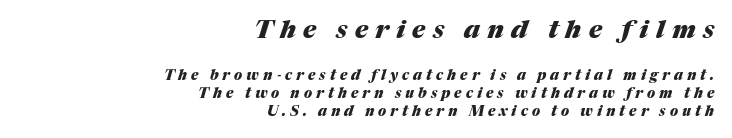
Q: Is the text bold? A: Yes.
Q: Is the text italic (slanted)? A: Yes, it leans right by about 17 degrees.
Q: Is the text underlined? A: No.
Q: How is the paragraph aligned? A: Right-aligned.
Q: Is the spacing between letters normal or unusually wide? A: Unusually wide.
Q: Is the spacing between lines tight, normal or loose? A: Normal.
Q: Which block of text is set in a larger size, the first (top) or the second (bottom)? A: The first (top) one.
